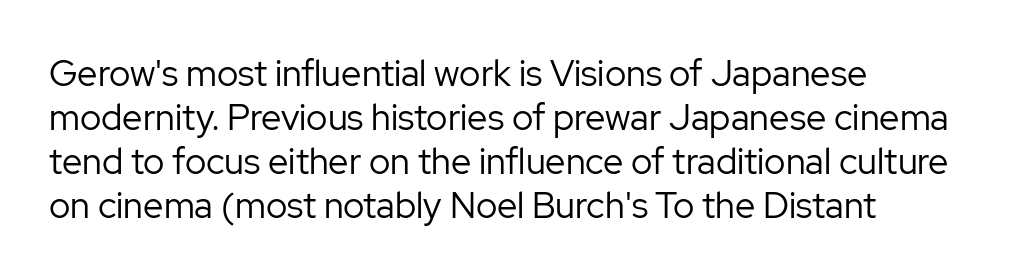
{"serif": "no", "italic": "no", "bold": "no", "weight": "regular", "width": "normal", "stroke_contrast": "low", "x_height": "medium", "monospaced": "no", "underline": "no", "align": "left", "line_spacing_ratio": 1.22, "letter_spacing": "normal", "letter_spacing_em": 0.0, "glyph_px": 36}
